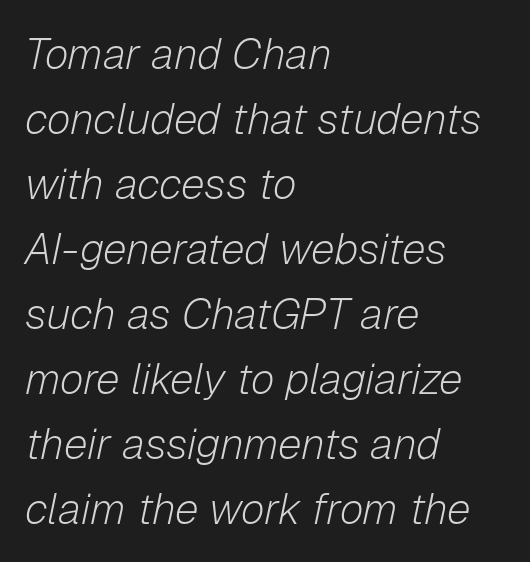
The image shows 43 px light type, italic (leaning right); set left-aligned, normal line spacing (1.51x), normal letter spacing, not underlined; low stroke contrast and a medium x-height.
